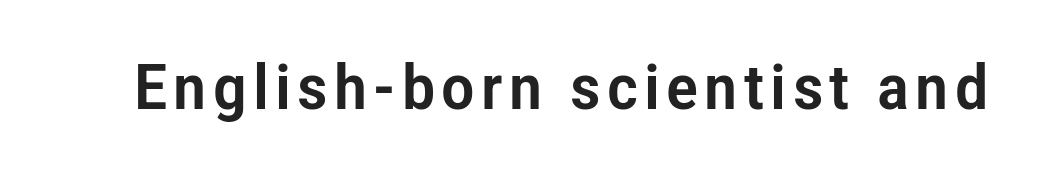
The image shows 63 px condensed sans-serif type, upright; set not underlined; low stroke contrast and a medium x-height.
